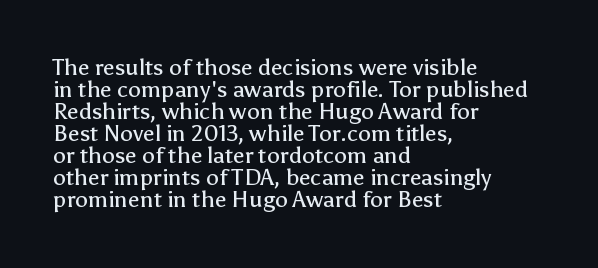
Q: Is the text bold? A: No.
Q: Is the text italic (slanted)? A: No, it is upright.
Q: Is the text underlined? A: No.
Q: How is the paragraph aligned? A: Left-aligned.
Q: Is the spacing between letters normal or unusually wide? A: Normal.
Q: Is the spacing between lines tight, normal or loose? A: Tight.
